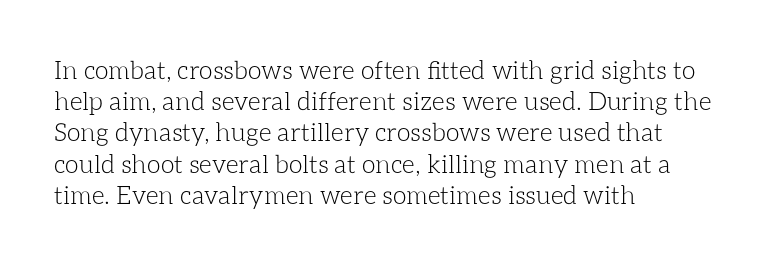
{"italic": "no", "bold": "no", "underline": "no", "align": "left", "line_spacing": "normal", "line_spacing_ratio": 1.25, "letter_spacing": "normal", "letter_spacing_em": 0.0, "glyph_px": 25}
